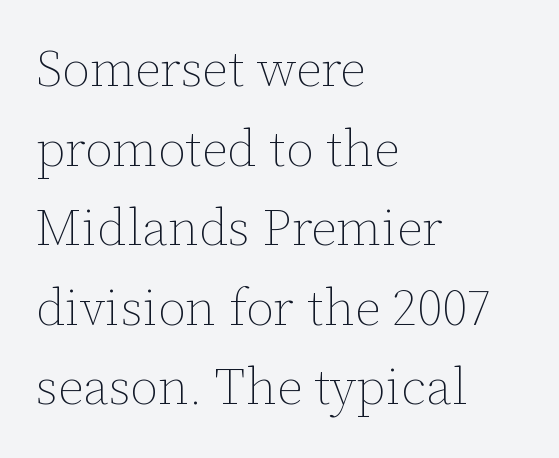
Proportional: the letters do not fall into vertical columns. Posture: vertical. The lines are quadded left. The lines sit at an ordinary, default distance from one another.
